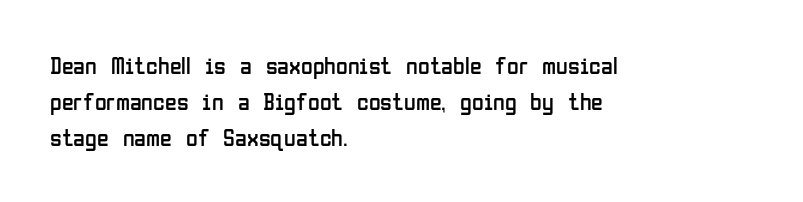
The image shows 24 px text type, upright; set left-aligned, normal line spacing (1.51x), normal letter spacing, not underlined.
